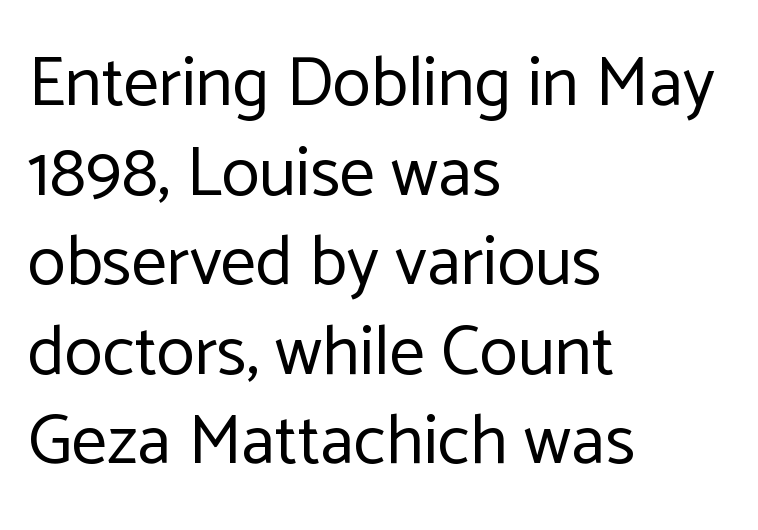
This sample has the flowing, uneven cadence of proportional lettering. In terms of letterform style, serifs are entirely absent. Compared with a typical body face, this is equally light or lighter still. The foot of each line stays bare and open. Left-aligned paragraph, ragged on the right.
